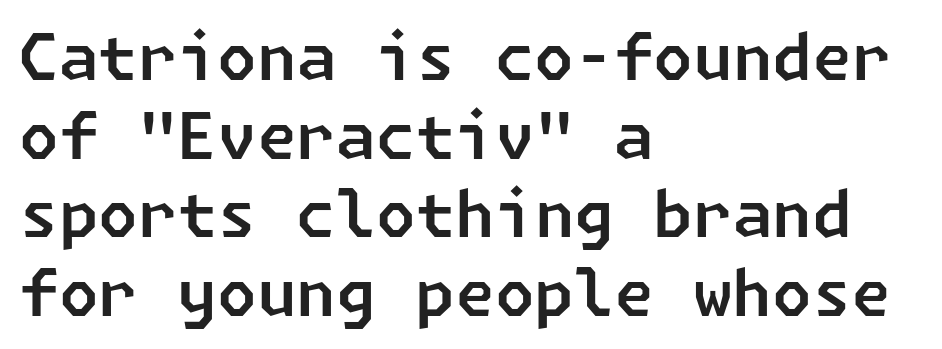
Q: Is the typeface a serif or a sans-serif typeface? A: Sans-serif.
Q: Is the text underlined? A: No.
Q: How is the paragraph aligned? A: Left-aligned.
Q: Is the spacing between letters normal or unusually wide? A: Normal.
Q: Width (condensed, normal, or wide)? A: Normal.
Q: Stroke contrast? A: Low.
Q: x-height? A: Medium.
